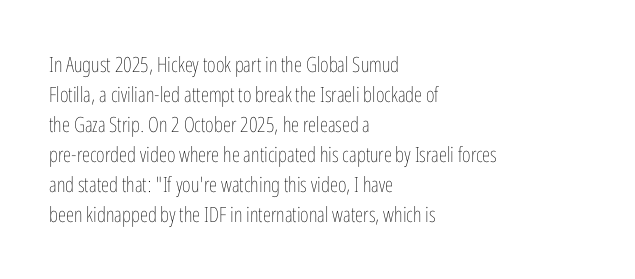
The image shows 21 px text type, upright; set left-aligned, normal line spacing (1.43x), normal letter spacing, not underlined.
